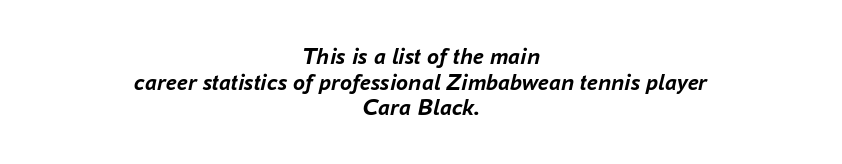
{"italic": "yes", "lean": "right", "slant_degrees": 16, "bold": "yes", "underline": "no", "align": "center", "line_spacing": "tight", "line_spacing_ratio": 1.07, "letter_spacing": "normal", "letter_spacing_em": 0.0, "glyph_px": 24}
